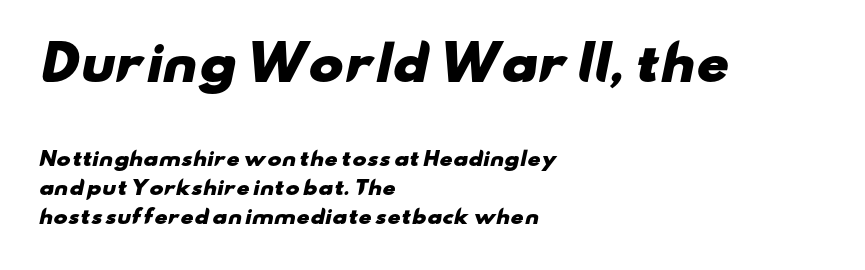
{"serif": "no", "bold": "yes", "weight": "heavy", "width": "wide", "stroke_contrast": "low", "x_height": "small", "monospaced": "no", "underline": "no", "align": "left", "line_spacing": "normal", "line_spacing_ratio": 1.54, "letter_spacing": "normal", "letter_spacing_em": 0.0, "larger_block": "first", "size_ratio": 2.47, "glyph_px": 47}
